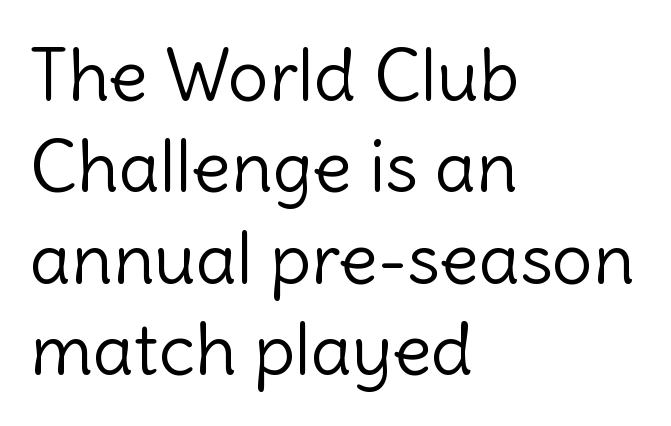
Q: Is the text bold? A: No.
Q: Is the text italic (slanted)? A: No, it is upright.
Q: Is the typeface a serif or a sans-serif typeface? A: Sans-serif.
Q: Is the text underlined? A: No.
Q: How is the paragraph aligned? A: Left-aligned.
Q: Is the spacing between letters normal or unusually wide? A: Normal.
Q: Is the spacing between lines tight, normal or loose? A: Normal.
Q: Width (condensed, normal, or wide)? A: Normal.
Q: x-height? A: Medium.
Q: Monospaced? A: No.
